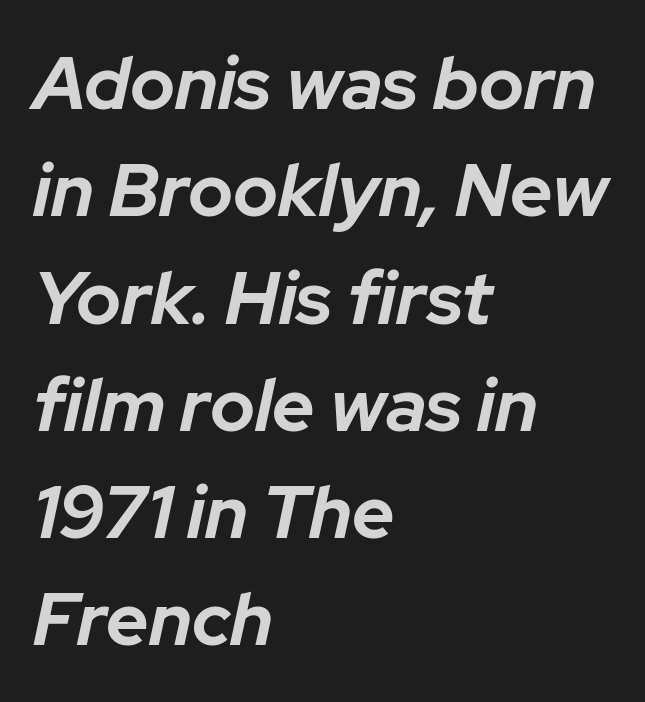
Q: Is the text bold? A: Yes.
Q: Is the text italic (slanted)? A: Yes, it leans right by about 12 degrees.
Q: Is the text underlined? A: No.
Q: How is the paragraph aligned? A: Left-aligned.
Q: Is the spacing between letters normal or unusually wide? A: Normal.
Q: Is the spacing between lines tight, normal or loose? A: Normal.
Q: Width (condensed, normal, or wide)? A: Normal.
Q: Stroke contrast? A: Low.
Q: x-height? A: Medium.
Q: Monospaced? A: No.
